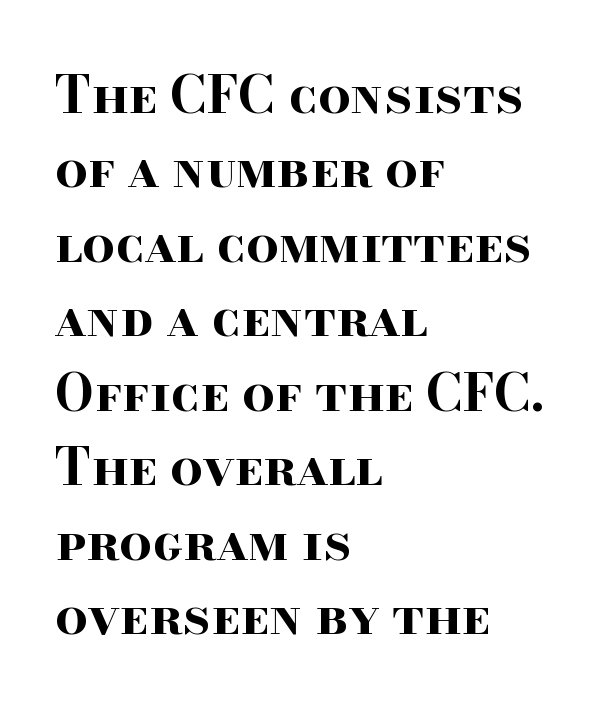
A typesetter would mark this as roman, not italic. The tracking reads as untouched default to a designer's eye. The glyphs in this specimen are seriffed. Does the weight exceed regular? Yes, all the way to bold. Is this a fixed-width face? No — the glyphs have proportional, varying widths.
